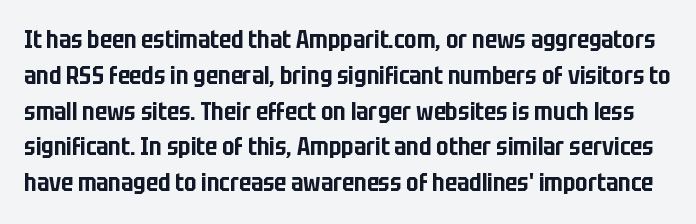
{"italic": "no", "underline": "no", "line_spacing": "normal", "line_spacing_ratio": 1.49, "letter_spacing": "normal", "letter_spacing_em": 0.0, "glyph_px": 24}
